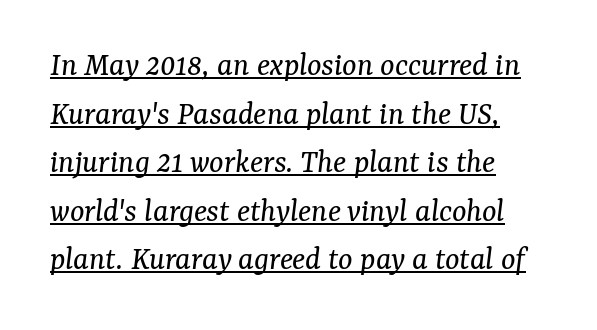
{"serif": "yes", "italic": "yes", "lean": "right", "slant_degrees": 7, "bold": "no", "weight": "regular", "width": "normal", "stroke_contrast": "medium", "x_height": "medium", "monospaced": "no", "underline": "yes", "align": "left", "line_spacing": "normal", "line_spacing_ratio": 1.43, "letter_spacing": "normal", "letter_spacing_em": 0.0, "glyph_px": 34}
